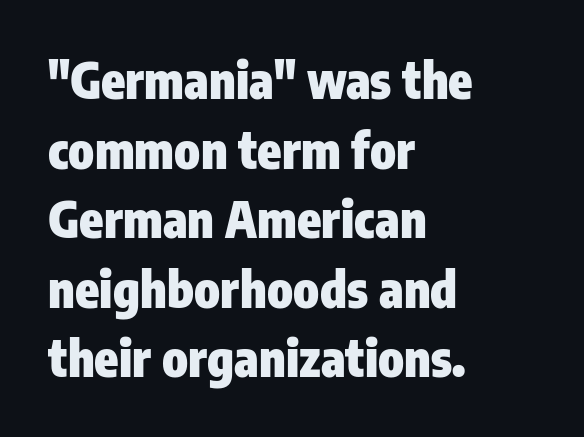
The image shows 49 px heavy, condensed sans-serif type, upright; set left-aligned, normal line spacing (1.42x), normal letter spacing, not underlined; low stroke contrast and a medium x-height.
